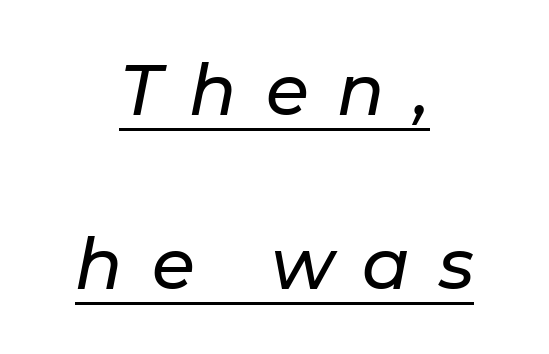
The image shows 70 px text type, italic (leaning right); set centered, loose line spacing (2.48x), unusually wide letter spacing (+0.41 em), underlined; low stroke contrast and a medium x-height.
